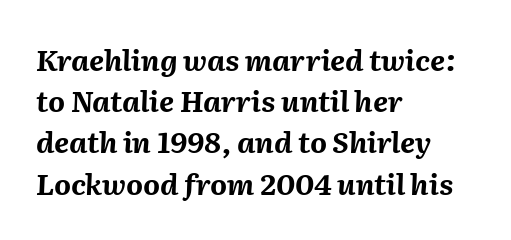
The image shows 29 px bold type, italic (leaning right); set left-aligned, normal line spacing (1.42x), normal letter spacing, not underlined; medium stroke contrast and a medium x-height.
